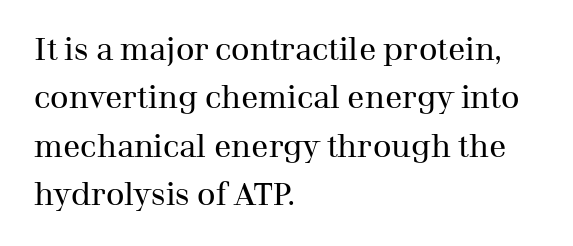
Q: Is the text bold? A: No.
Q: Is the text italic (slanted)? A: No, it is upright.
Q: Is the typeface a serif or a sans-serif typeface? A: Serif.
Q: Is the text underlined? A: No.
Q: How is the paragraph aligned? A: Left-aligned.
Q: Is the spacing between letters normal or unusually wide? A: Normal.
Q: Is the spacing between lines tight, normal or loose? A: Normal.
Q: Width (condensed, normal, or wide)? A: Normal.
Q: Stroke contrast? A: Medium.
Q: x-height? A: Medium.
Q: Monospaced? A: No.
